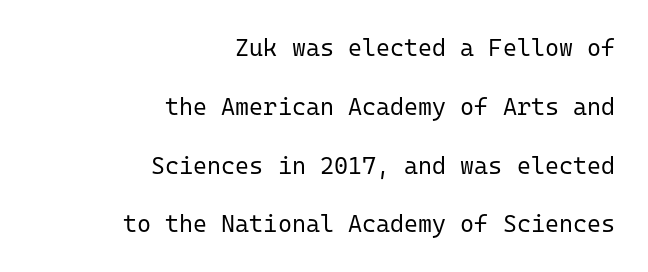
Q: Is the text bold? A: No.
Q: Is the text italic (slanted)? A: No, it is upright.
Q: Is the text underlined? A: No.
Q: How is the paragraph aligned? A: Right-aligned.
Q: Is the spacing between letters normal or unusually wide? A: Normal.
Q: Is the spacing between lines tight, normal or loose? A: Loose.
